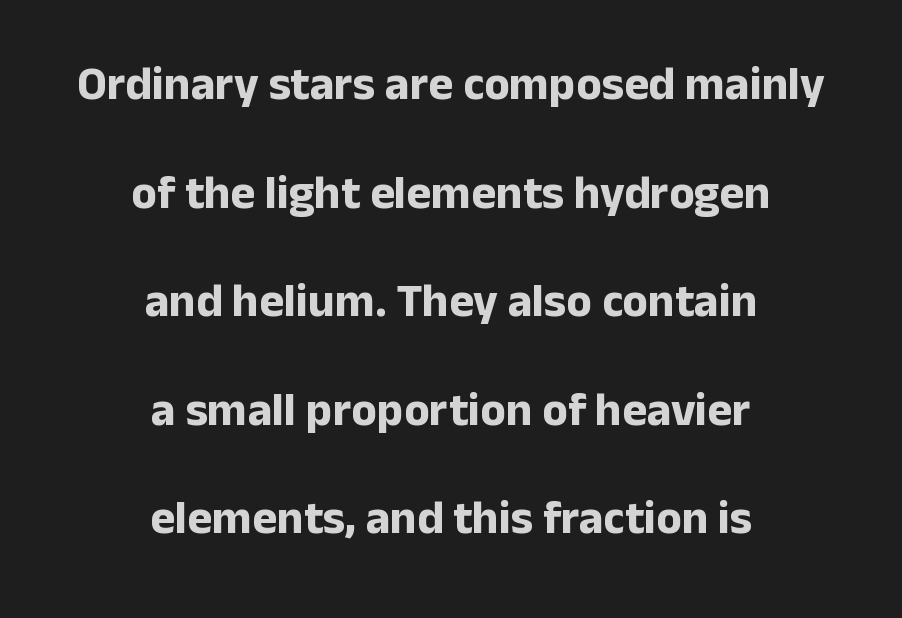
Q: Is the text bold? A: Yes.
Q: Is the text italic (slanted)? A: No, it is upright.
Q: Is the typeface a serif or a sans-serif typeface? A: Sans-serif.
Q: Is the text underlined? A: No.
Q: How is the paragraph aligned? A: Centered.
Q: Is the spacing between letters normal or unusually wide? A: Normal.
Q: Is the spacing between lines tight, normal or loose? A: Loose.
Q: Width (condensed, normal, or wide)? A: Normal.
Q: Stroke contrast? A: Low.
Q: x-height? A: Medium.
Q: Monospaced? A: No.
